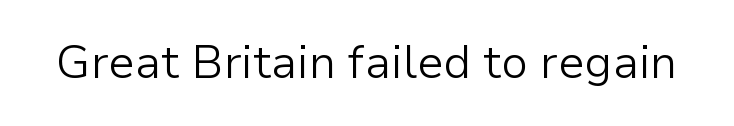
The letters advance in unequal steps, a hallmark of proportional type. Weight: regular or lighter. To sum up the face: it is a sans, with no serifs. Honestly, the letter spacing is just normal — you wouldn't notice it.
